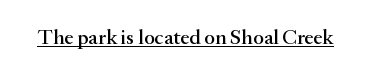
Q: Is the text italic (slanted)? A: No, it is upright.
Q: Is the text underlined? A: Yes.
Q: Is the spacing between letters normal or unusually wide? A: Normal.
